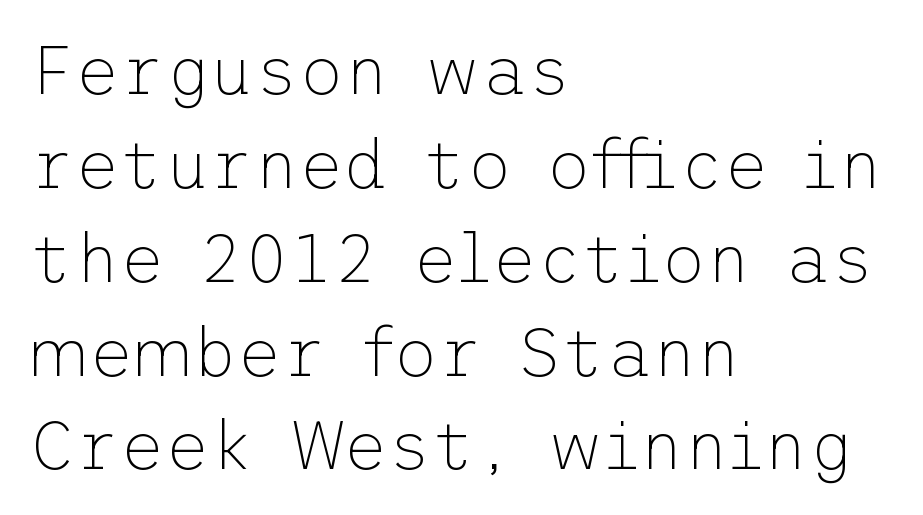
The image shows 69 px thin sans-serif type, upright; set left-aligned, normal line spacing (1.36x), normal letter spacing, not underlined; low stroke contrast and a medium x-height.
